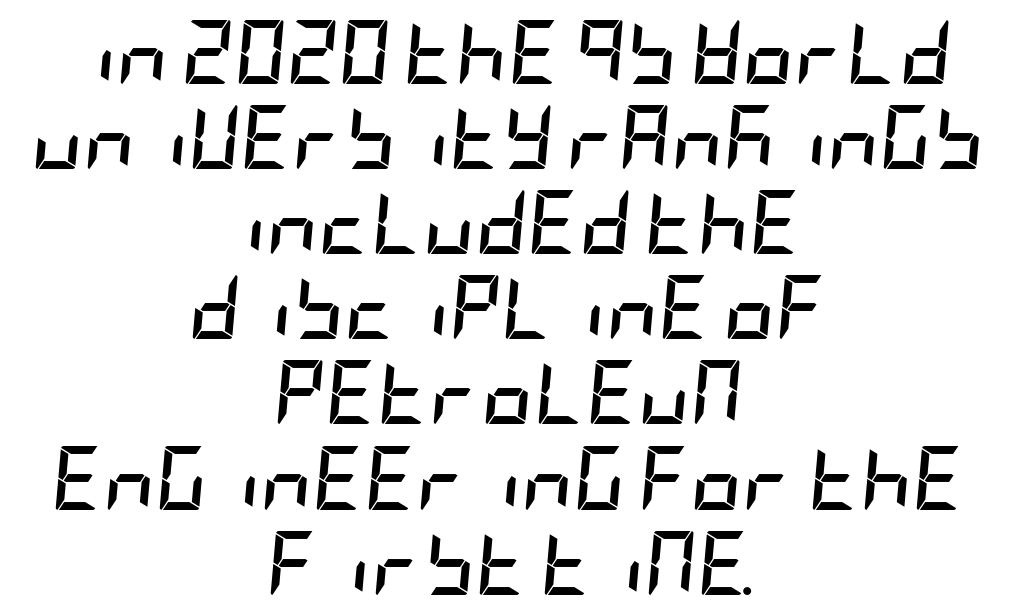
The image shows 64 px semibold, condensed type, italic (leaning right); set centered, normal line spacing (1.33x), normal letter spacing, not underlined; low stroke contrast and a large x-height.
